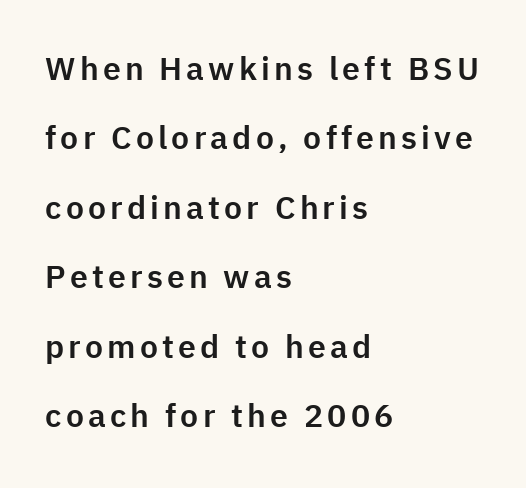
The image shows 32 px sans-serif type, upright; set left-aligned, loose line spacing (2.17x), not underlined; low stroke contrast and a medium x-height.
